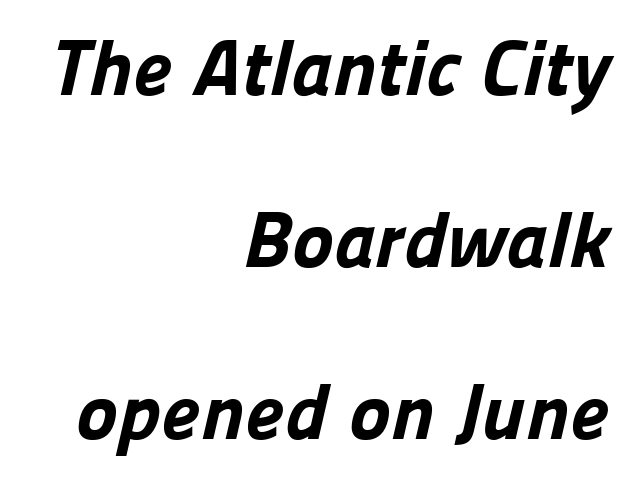
The vertical gap from one line to the next is large. Between one letter and the next there's only the usual sliver of space. Does the weight exceed regular? Yes, all the way to bold. Looks like regular typesetting: each glyph gets only the width it needs.
